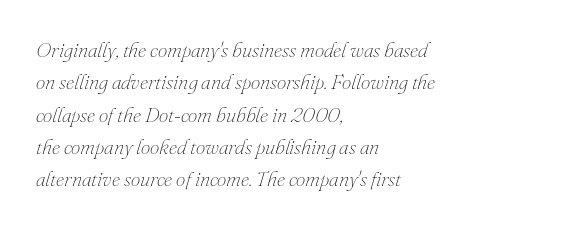
{"italic": "yes", "lean": "right", "slant_degrees": 16, "bold": "no", "underline": "no", "align": "left", "line_spacing": "normal", "line_spacing_ratio": 1.54, "letter_spacing": "normal", "letter_spacing_em": 0.0, "glyph_px": 21}
